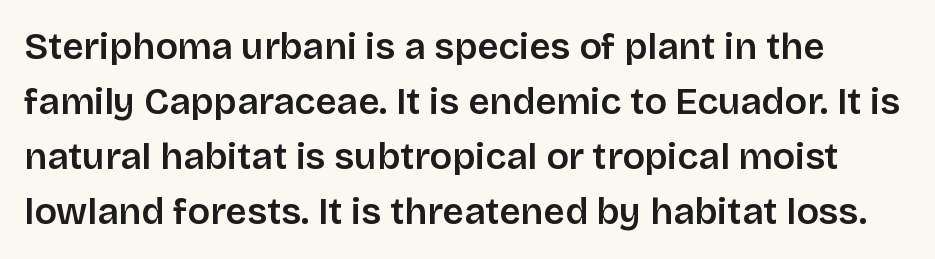
{"serif": "no", "italic": "no", "bold": "semi", "weight": "semibold", "width": "normal", "stroke_contrast": "low", "x_height": "large", "monospaced": "no", "underline": "no", "line_spacing": "normal", "line_spacing_ratio": 1.49, "letter_spacing": "normal", "letter_spacing_em": 0.0, "glyph_px": 37}
